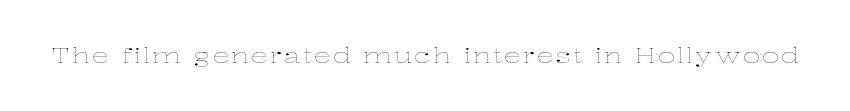
{"italic": "no", "bold": "no", "underline": "no", "glyph_px": 21}
